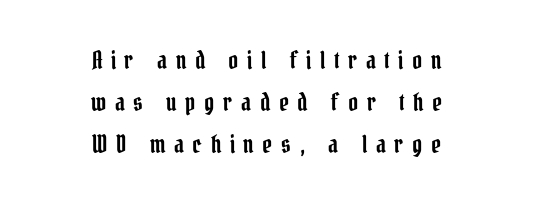
{"italic": "no", "underline": "no", "align": "center", "line_spacing_ratio": 1.76, "letter_spacing": "wide", "letter_spacing_em": 0.36, "glyph_px": 24}
